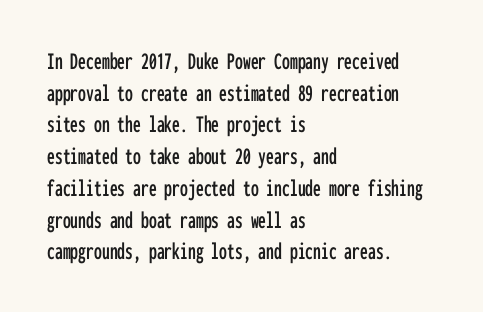
Q: Is the text italic (slanted)? A: No, it is upright.
Q: Is the text underlined? A: No.
Q: How is the paragraph aligned? A: Left-aligned.
Q: Is the spacing between letters normal or unusually wide? A: Normal.
Q: Is the spacing between lines tight, normal or loose? A: Normal.
